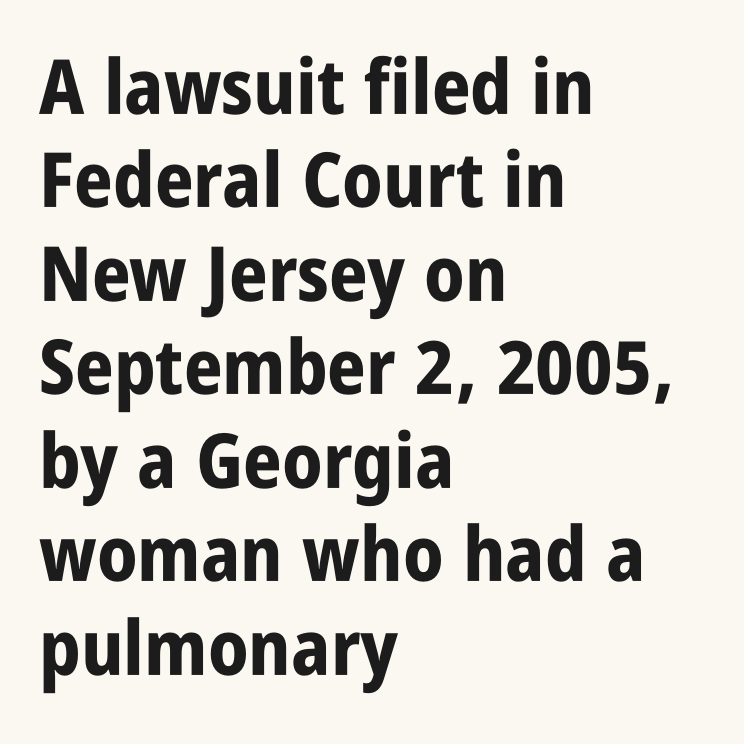
{"serif": "no", "italic": "no", "bold": "yes", "weight": "bold", "width": "condensed", "stroke_contrast": "low", "x_height": "large", "monospaced": "no", "underline": "no", "align": "left", "line_spacing_ratio": 1.23, "letter_spacing": "normal", "letter_spacing_em": 0.0, "glyph_px": 76}
